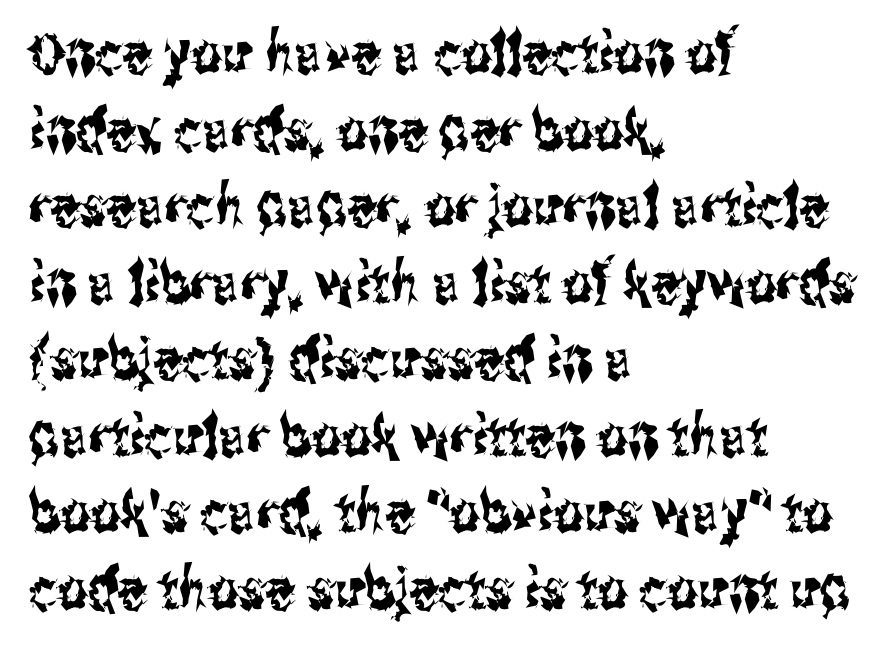
Q: Is the text italic (slanted)? A: No, it is upright.
Q: Is the typeface a serif or a sans-serif typeface? A: Sans-serif.
Q: Is the text underlined? A: No.
Q: How is the paragraph aligned? A: Left-aligned.
Q: Is the spacing between letters normal or unusually wide? A: Normal.
Q: Is the spacing between lines tight, normal or loose? A: Normal.
Q: Width (condensed, normal, or wide)? A: Condensed.
Q: Stroke contrast? A: Medium.
Q: x-height? A: Medium.
Q: Monospaced? A: No.
